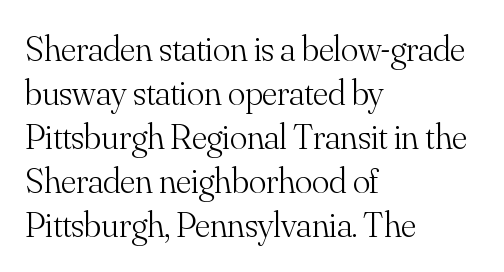
{"serif": "yes", "italic": "no", "bold": "no", "weight": "light", "width": "normal", "stroke_contrast": "medium", "x_height": "small", "monospaced": "no", "underline": "no", "align": "left", "line_spacing_ratio": 1.22, "letter_spacing": "normal", "letter_spacing_em": 0.0, "glyph_px": 36}
